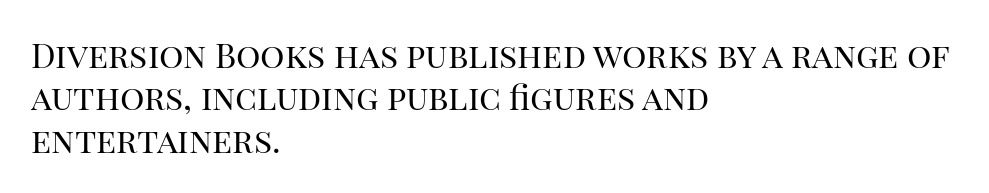
Q: Is the text bold? A: No.
Q: Is the text italic (slanted)? A: No, it is upright.
Q: Is the typeface a serif or a sans-serif typeface? A: Serif.
Q: Is the text underlined? A: No.
Q: How is the paragraph aligned? A: Left-aligned.
Q: Is the spacing between letters normal or unusually wide? A: Normal.
Q: Is the spacing between lines tight, normal or loose? A: Normal.
Q: Width (condensed, normal, or wide)? A: Normal.
Q: Stroke contrast? A: High.
Q: x-height? A: Large.
Q: Monospaced? A: No.
